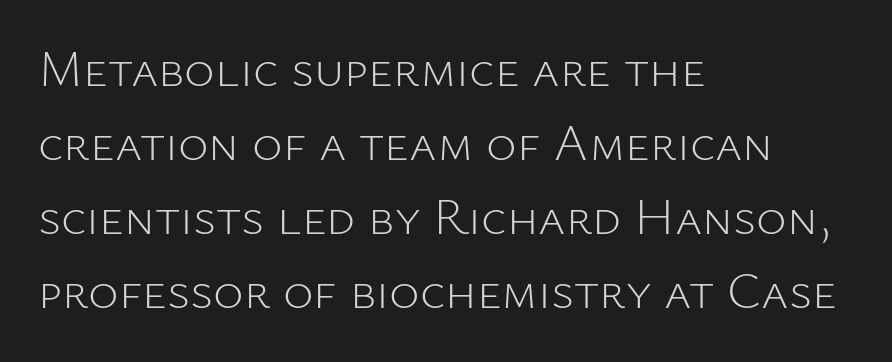
{"serif": "no", "italic": "no", "bold": "no", "weight": "light", "width": "normal", "stroke_contrast": "low", "x_height": "medium", "monospaced": "no", "underline": "no", "align": "left", "line_spacing": "normal", "line_spacing_ratio": 1.42, "letter_spacing": "normal", "letter_spacing_em": 0.0, "glyph_px": 52}
